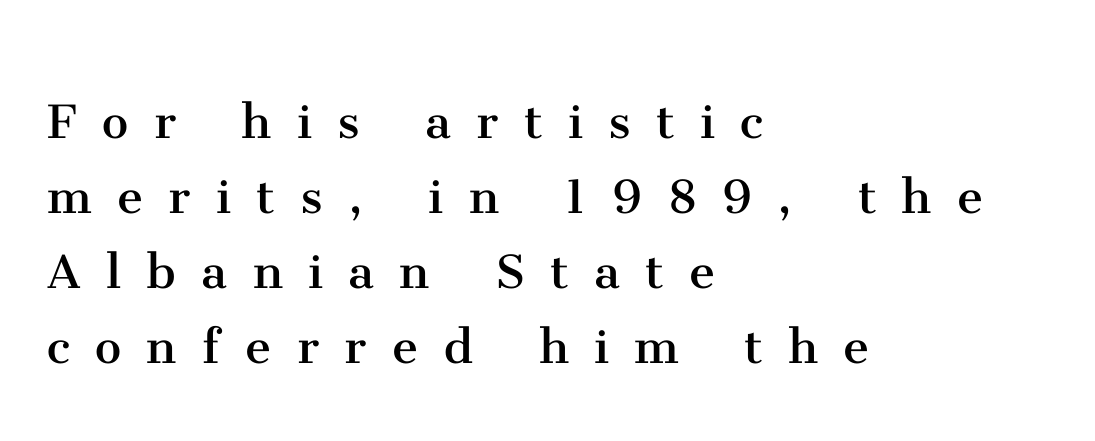
The typeface chosen for these lines features serifs. Glance below the letters and you will spot only blank space. If you measured baseline to baseline, you'd find a middling distance. How are the letters spaced? Widely, with obvious added tracking. Nope, not italic — everything's standing straight.
